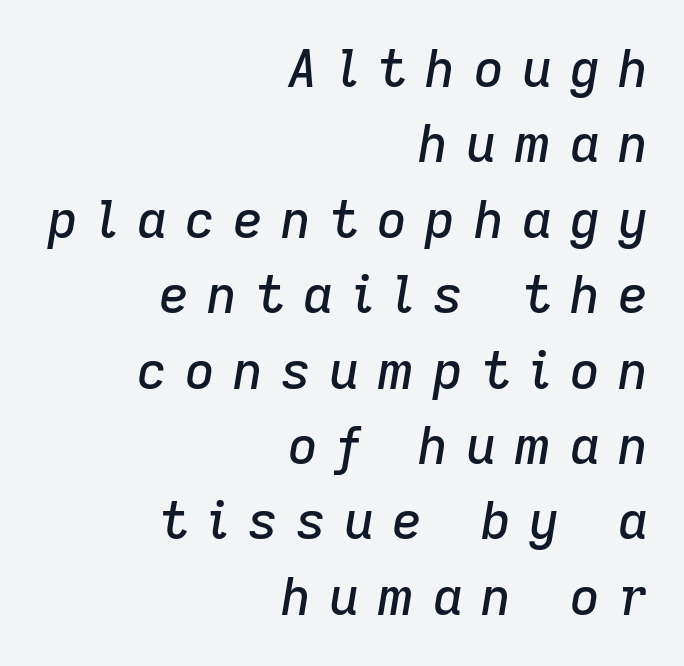
The image shows 52 px text type, italic (leaning right); set right-aligned, normal line spacing (1.45x), unusually wide letter spacing (+0.35 em), not underlined; low stroke contrast and a medium x-height.
